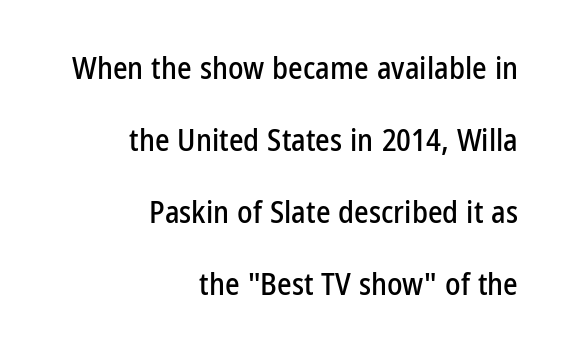
The image shows 31 px condensed sans-serif type, upright; set right-aligned, loose line spacing (2.32x), normal letter spacing, not underlined; low stroke contrast and a medium x-height.
